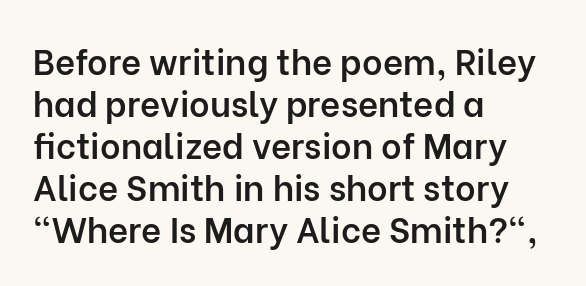
{"serif": "no", "italic": "no", "bold": "semi", "weight": "semibold", "width": "normal", "stroke_contrast": "low", "x_height": "medium", "monospaced": "no", "underline": "no", "align": "left", "line_spacing_ratio": 1.2, "letter_spacing": "normal", "letter_spacing_em": 0.0, "glyph_px": 35}
